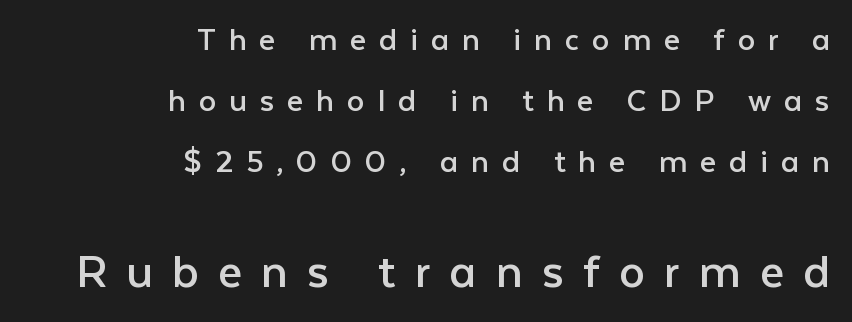
{"serif": "no", "italic": "no", "bold": "no", "weight": "regular", "width": "normal", "stroke_contrast": "low", "x_height": "medium", "monospaced": "no", "underline": "no", "align": "right", "line_spacing_ratio": 1.74, "letter_spacing": "wide", "letter_spacing_em": 0.37, "larger_block": "second", "size_ratio": 1.49, "glyph_px": 52}
